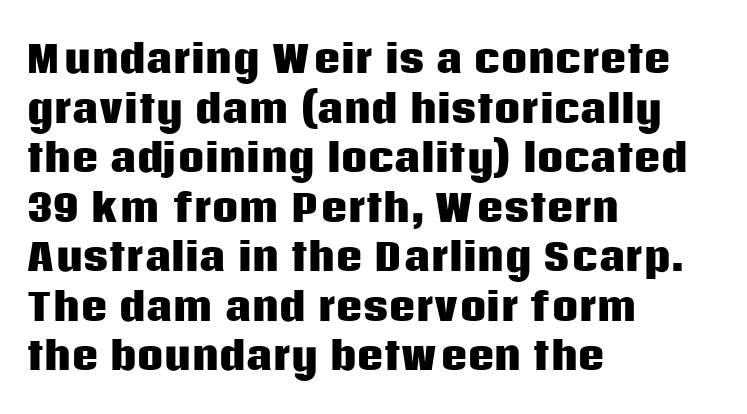
{"serif": "no", "italic": "no", "bold": "yes", "weight": "heavy", "width": "normal", "stroke_contrast": "low", "x_height": "large", "monospaced": "no", "underline": "no", "align": "left", "line_spacing": "normal", "line_spacing_ratio": 1.34, "letter_spacing": "normal", "letter_spacing_em": 0.0, "glyph_px": 37}
